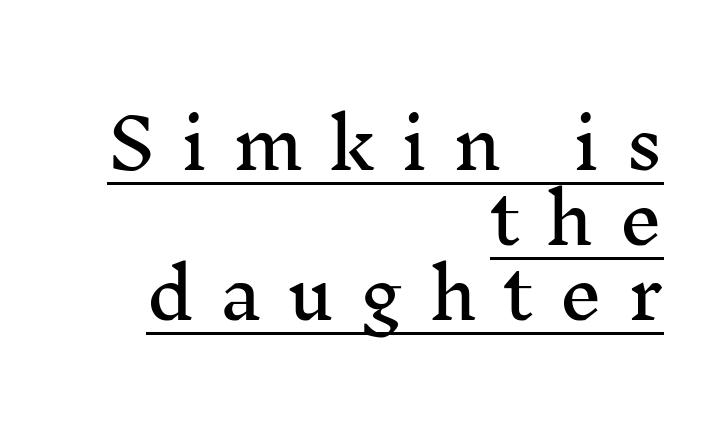
Does the copy run flush right? Yes — the right margin is perfectly even. If you drew a line through each stem, it would be perfectly vertical. A typesetter would call this proportional, since set widths differ per character. Does the leading feel generous? Not at all — it's pinched.
